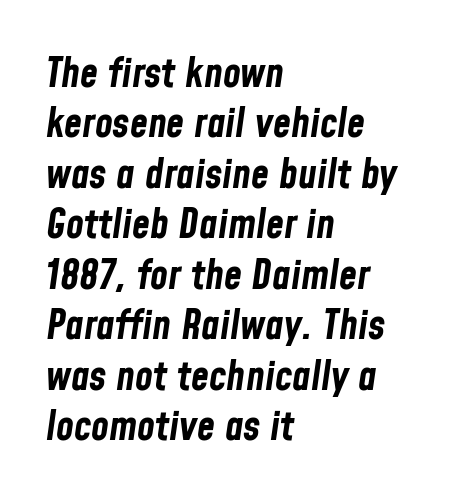
{"italic": "yes", "lean": "right", "slant_degrees": 8, "bold": "yes", "weight": "bold", "width": "condensed", "stroke_contrast": "low", "x_height": "medium", "monospaced": "no", "underline": "no", "align": "left", "line_spacing_ratio": 1.23, "letter_spacing": "normal", "letter_spacing_em": 0.0, "glyph_px": 41}
